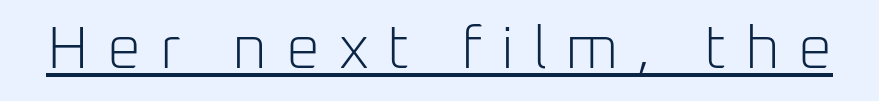
The characters are drawn with everyday or finer stroke widths. The sample's only ornament is a line tracing under the words. This sample has the flowing, uneven cadence of proportional lettering. Look at the tracking — it's clearly loosened, letters drifting apart. Nope, no serifs anywhere on these letters.
